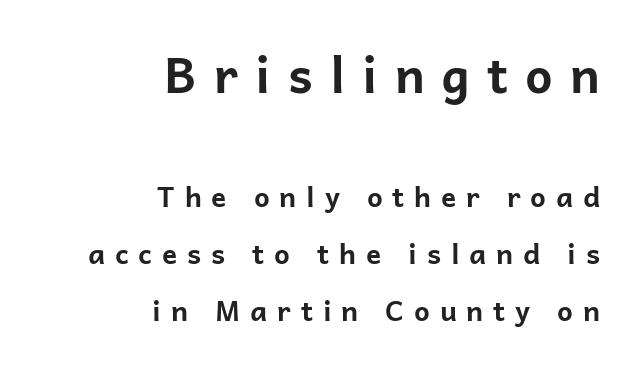
The gap between lines stays unmarked. Students, this is bold: see how much ink each stroke carries. The face used here is proportionally spaced, like ordinary book or web type. Leading is clearly above the norm, producing a sparse column.
